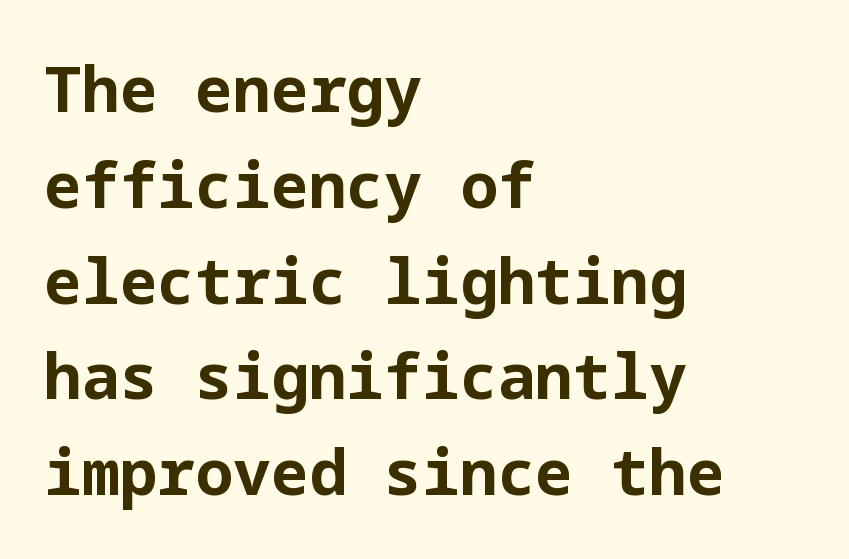
Q: Is the text bold? A: Yes.
Q: Is the text italic (slanted)? A: No, it is upright.
Q: Is the typeface a serif or a sans-serif typeface? A: Sans-serif.
Q: Is the text underlined? A: No.
Q: How is the paragraph aligned? A: Left-aligned.
Q: Is the spacing between letters normal or unusually wide? A: Normal.
Q: Is the spacing between lines tight, normal or loose? A: Normal.
Q: Width (condensed, normal, or wide)? A: Normal.
Q: Stroke contrast? A: Low.
Q: x-height? A: Medium.
